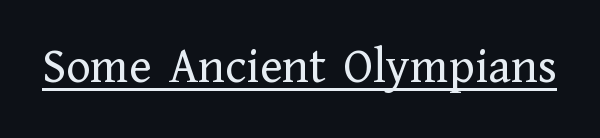
These lines were composed using upright roman letters. Note the varied advance widths — an 'i' is clearly narrower than an 'm'. Does extra space separate the letters? No, they use regular spacing. Somebody hit Ctrl+U on this one — the words are underlined. The strokes carry an ordinary text weight at most.
